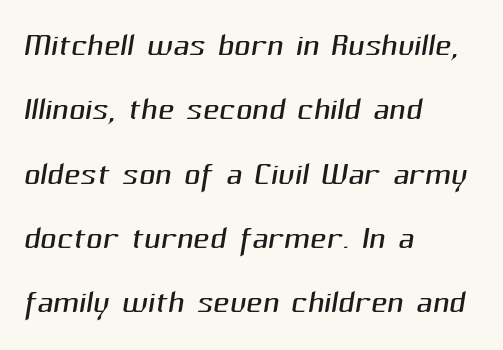
Q: Is the text bold? A: No.
Q: Is the typeface a serif or a sans-serif typeface? A: Sans-serif.
Q: Is the text underlined? A: No.
Q: How is the paragraph aligned? A: Left-aligned.
Q: Is the spacing between letters normal or unusually wide? A: Normal.
Q: Is the spacing between lines tight, normal or loose? A: Normal.
Q: Width (condensed, normal, or wide)? A: Normal.
Q: Stroke contrast? A: Medium.
Q: x-height? A: Medium.
Q: Monospaced? A: No.
